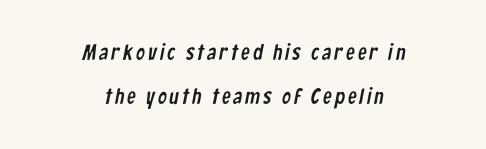
Airy leading. Decoration check: the copy has no underline. Layout note: lines centered.
